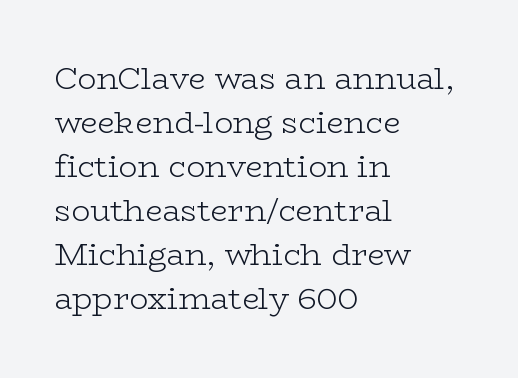
The image shows 31 px light, wide serif type, upright; set left-aligned, normal line spacing (1.42x), normal letter spacing, not underlined; low stroke contrast and a medium x-height.
